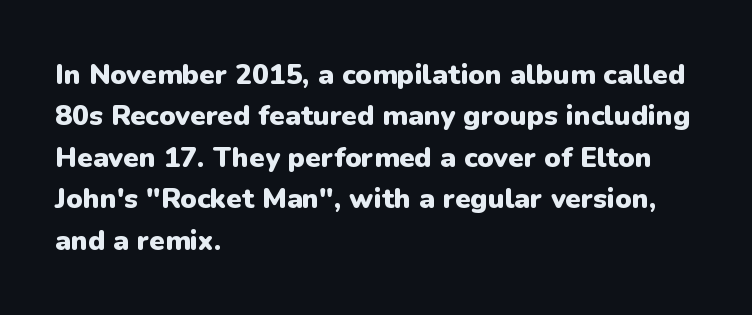
The image shows 28 px heavy sans-serif type, upright; set left-aligned, normal line spacing (1.48x), normal letter spacing, not underlined; low stroke contrast and a medium x-height.
